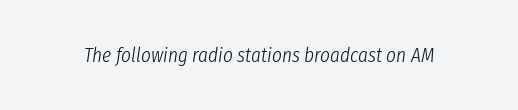
Q: Is the text bold? A: No.
Q: Is the text italic (slanted)? A: Yes, it leans right by about 8 degrees.
Q: Is the text underlined? A: No.
Q: Is the spacing between letters normal or unusually wide? A: Normal.
